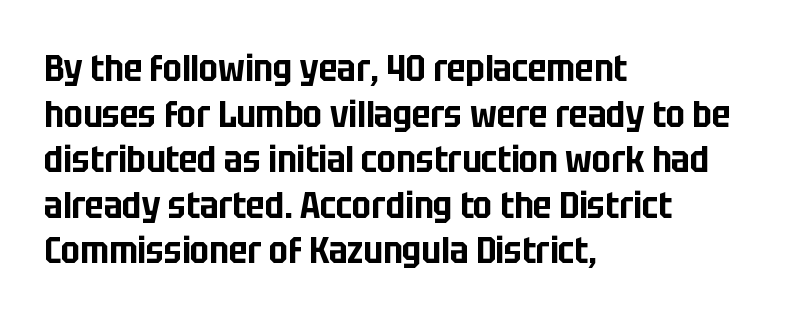
{"serif": "no", "italic": "no", "width": "condensed", "stroke_contrast": "low", "x_height": "large", "monospaced": "no", "underline": "no", "align": "left", "line_spacing_ratio": 1.23, "letter_spacing": "normal", "letter_spacing_em": 0.0, "glyph_px": 37}
